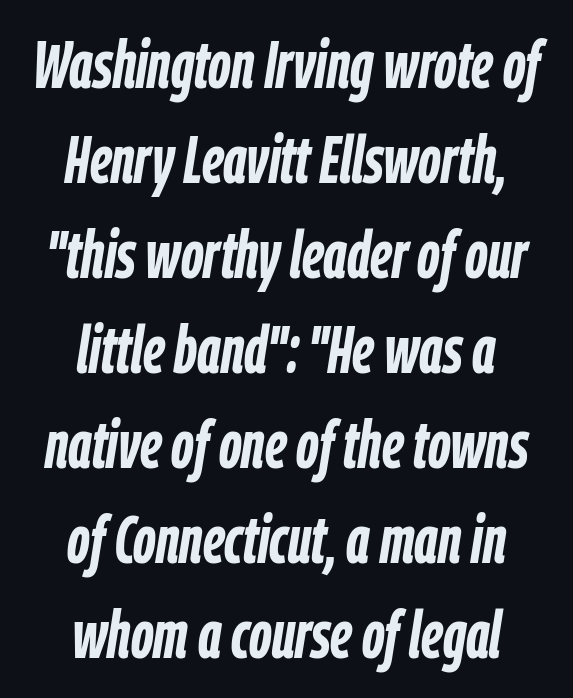
{"italic": "yes", "lean": "right", "slant_degrees": 9, "bold": "yes", "weight": "semibold", "width": "condensed", "stroke_contrast": "low", "x_height": "medium", "monospaced": "no", "underline": "no", "align": "center", "line_spacing": "normal", "line_spacing_ratio": 1.44, "letter_spacing": "normal", "letter_spacing_em": 0.0, "glyph_px": 66}
